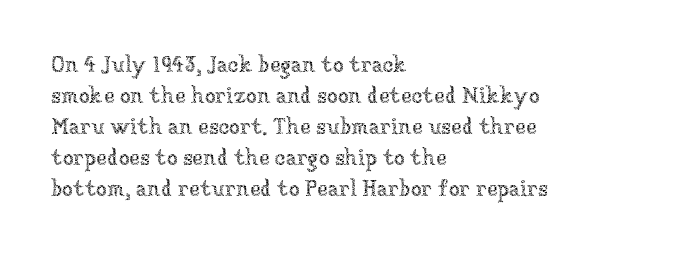
The words here are not underlined. Default kerning and tracking; the words read as compact shapes. The paragraph shown leans on its left margin. Posture: straight, roman, zero tilt. Vertical stems look standard width or narrower in stroke. Vertical spacing — default.
